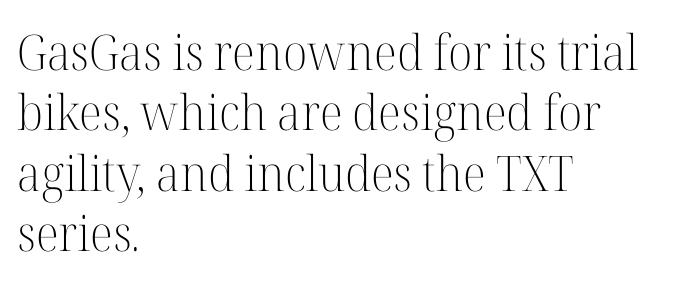
The image shows 49 px light serif type, upright; set left-aligned, line spacing 1.23x, normal letter spacing, not underlined; high stroke contrast and a medium x-height.
